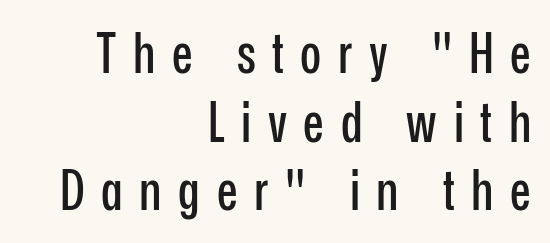
The typeface chosen for these lines omits serifs. Do the characters align in a grid? No, the font is proportional. Casual observation: everything's shoved over to the right. The lettering holds an erect, upright posture throughout. Loose tracking; the words dissolve into strings of separated letters.
